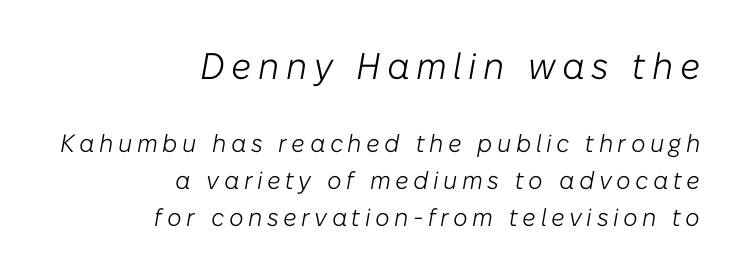
Here the designer chose a conventional face with non-uniform glyph widths. One-word summary of the alignment: right. Honestly, the row spacing looks completely unremarkable. Nothing heavy about these letters — not bold at all. The text carries the slant typical of an italic or oblique font. The designer gave the opening block more size than the closing block.
